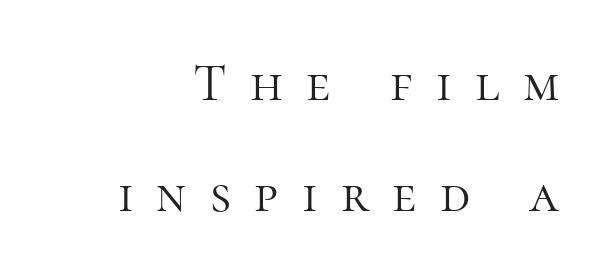
Tall strokes in this sample are plumb rather than angled. Decoration check: the copy has no underline. Old-style or modern, the face here clearly has serifs. Nothing heavy about these letters — not bold at all. Leading is clearly above the norm, producing a sparse column. Look at the tracking — it's clearly loosened, letters drifting apart.
